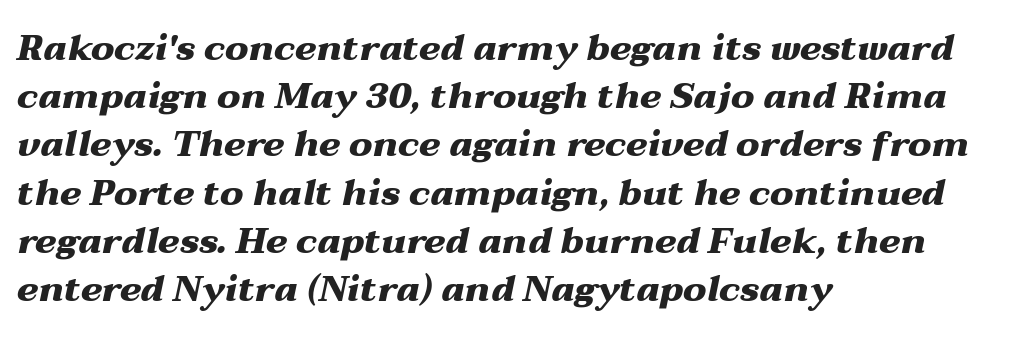
{"italic": "yes", "lean": "right", "slant_degrees": 12, "bold": "yes", "weight": "heavy", "width": "wide", "stroke_contrast": "medium", "x_height": "medium", "monospaced": "no", "underline": "no", "align": "left", "line_spacing": "normal", "line_spacing_ratio": 1.34, "letter_spacing": "normal", "letter_spacing_em": 0.0, "glyph_px": 36}
